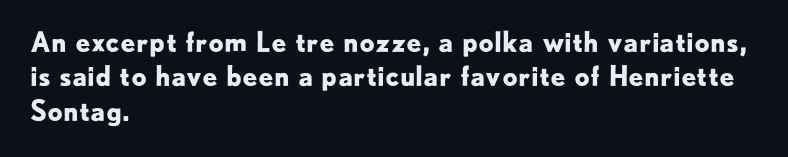
The image shows 27 px bold type, upright; set left-aligned, normal line spacing (1.27x), normal letter spacing, not underlined.
